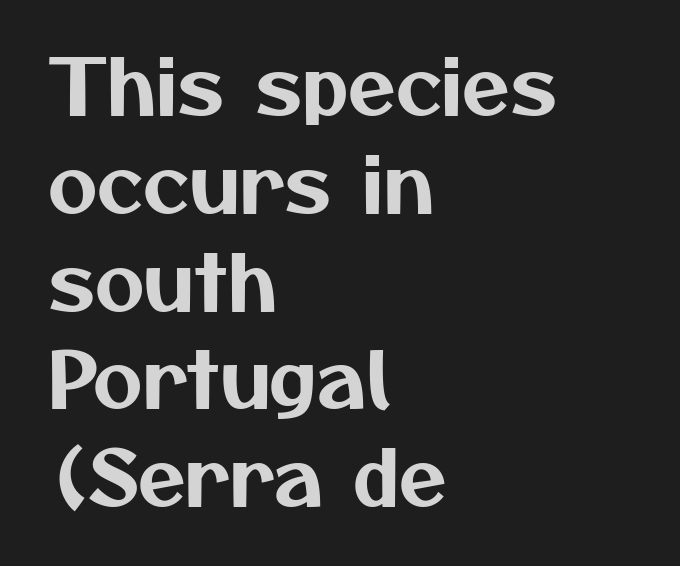
{"serif": "no", "width": "normal", "stroke_contrast": "medium", "x_height": "medium", "monospaced": "no", "underline": "no", "align": "left", "line_spacing": "normal", "line_spacing_ratio": 1.27, "letter_spacing": "normal", "letter_spacing_em": 0.0, "glyph_px": 77}
